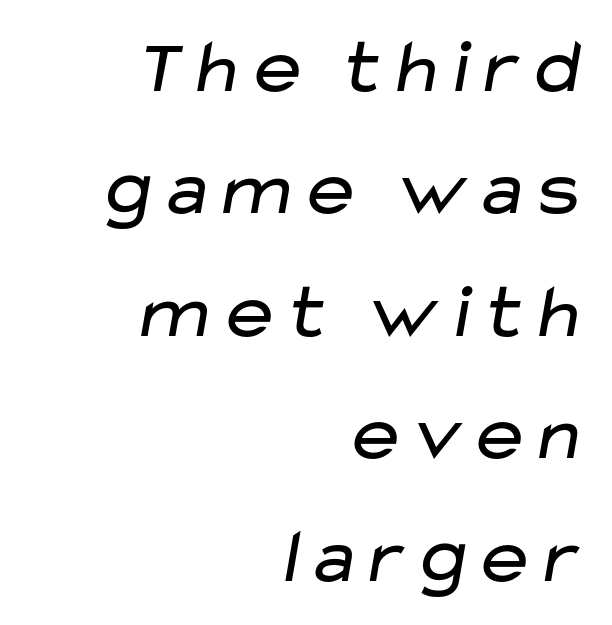
Caption: standard tracking, unaltered. The lines sit at an ordinary, default distance from one another. Stroke thickness stays within the range of a standard reading face or lighter. Does the copy run flush right? Yes — the right margin is perfectly even. Each letter keeps its own natural width here, so spacing adapts to shape. The letters carry no serifs — their stems end cleanly without finishing strokes.
